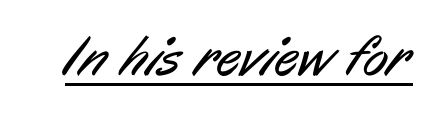
Q: Is the text bold? A: No.
Q: Is the typeface a serif or a sans-serif typeface? A: Sans-serif.
Q: Is the text underlined? A: Yes.
Q: Is the spacing between letters normal or unusually wide? A: Normal.
Q: Width (condensed, normal, or wide)? A: Condensed.
Q: Stroke contrast? A: Low.
Q: x-height? A: Medium.
Q: Monospaced? A: No.
